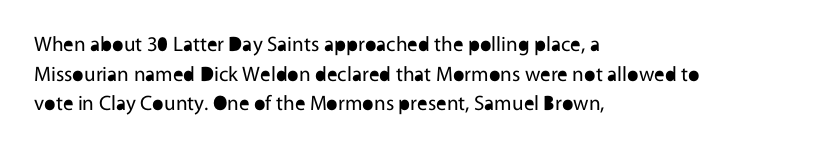
{"italic": "no", "bold": "no", "underline": "no", "align": "left", "line_spacing": "normal", "line_spacing_ratio": 1.41, "letter_spacing": "normal", "letter_spacing_em": 0.0, "glyph_px": 21}
